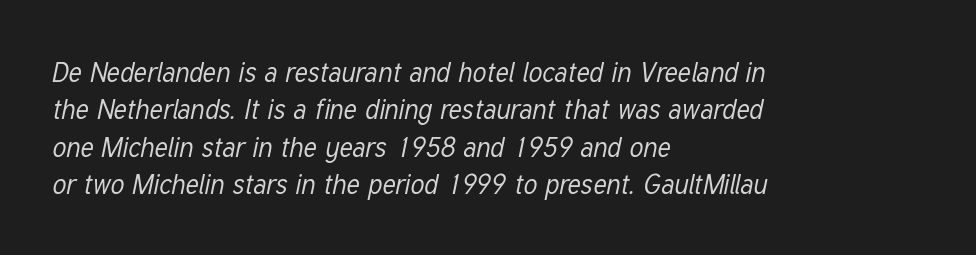
Q: Is the text bold? A: No.
Q: Is the text italic (slanted)? A: Yes, it leans right by about 12 degrees.
Q: Is the text underlined? A: No.
Q: How is the paragraph aligned? A: Left-aligned.
Q: Is the spacing between letters normal or unusually wide? A: Normal.
Q: Is the spacing between lines tight, normal or loose? A: Normal.
